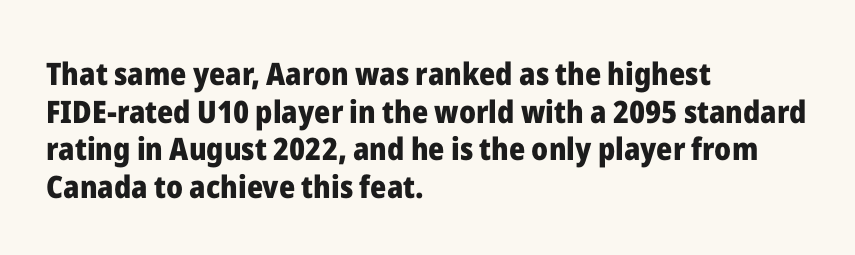
{"serif": "no", "italic": "no", "bold": "yes", "weight": "heavy", "width": "normal", "stroke_contrast": "low", "x_height": "medium", "monospaced": "no", "underline": "no", "align": "left", "line_spacing_ratio": 1.21, "letter_spacing": "normal", "letter_spacing_em": 0.0, "glyph_px": 31}
